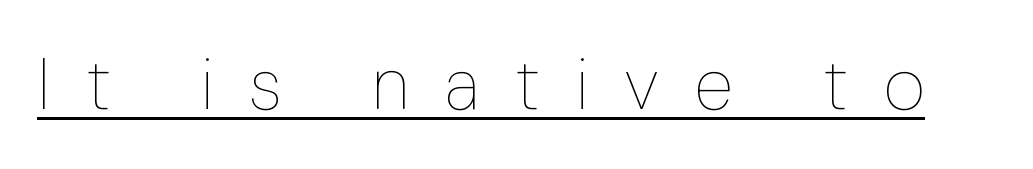
Q: Is the text bold? A: No.
Q: Is the text italic (slanted)? A: No, it is upright.
Q: Is the text underlined? A: Yes.
Q: Is the spacing between letters normal or unusually wide? A: Unusually wide.
Q: Width (condensed, normal, or wide)? A: Condensed.
Q: Stroke contrast? A: Low.
Q: x-height? A: Medium.
Q: Monospaced? A: No.
